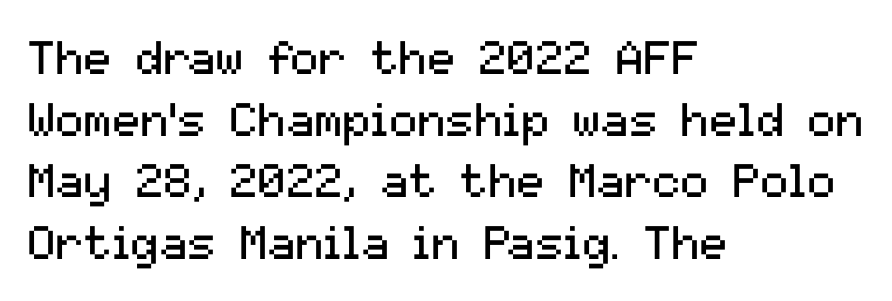
Q: Is the text bold? A: No.
Q: Is the text italic (slanted)? A: No, it is upright.
Q: Is the typeface a serif or a sans-serif typeface? A: Sans-serif.
Q: Is the text underlined? A: No.
Q: How is the paragraph aligned? A: Left-aligned.
Q: Is the spacing between letters normal or unusually wide? A: Normal.
Q: Is the spacing between lines tight, normal or loose? A: Normal.
Q: Width (condensed, normal, or wide)? A: Normal.
Q: Stroke contrast? A: Medium.
Q: x-height? A: Medium.
Q: Monospaced? A: No.
